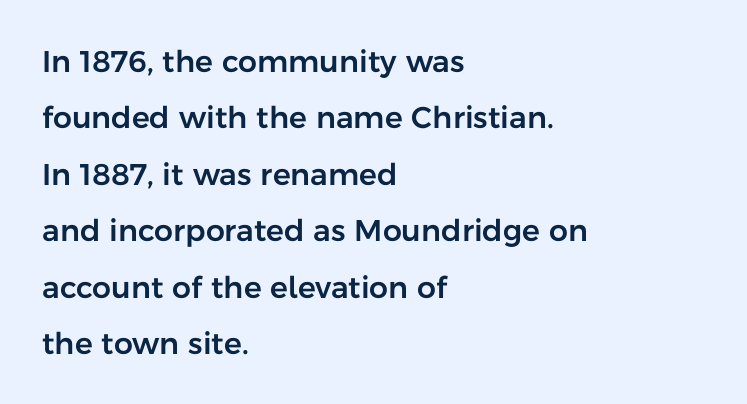
The paragraph shown leans on its left margin. Serif or sans? Sans — the stroke terminals are bare. This is roman type, the default non-slanted kind. Words appear dense and cohesive because spacing is normal.
